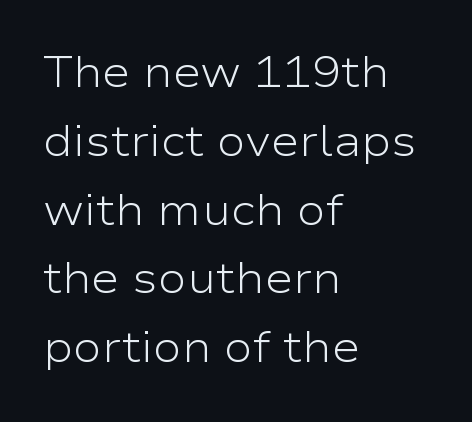
The image shows 43 px light, wide sans-serif type, upright; set left-aligned, normal line spacing (1.6x), normal letter spacing, not underlined; low stroke contrast and a medium x-height.
